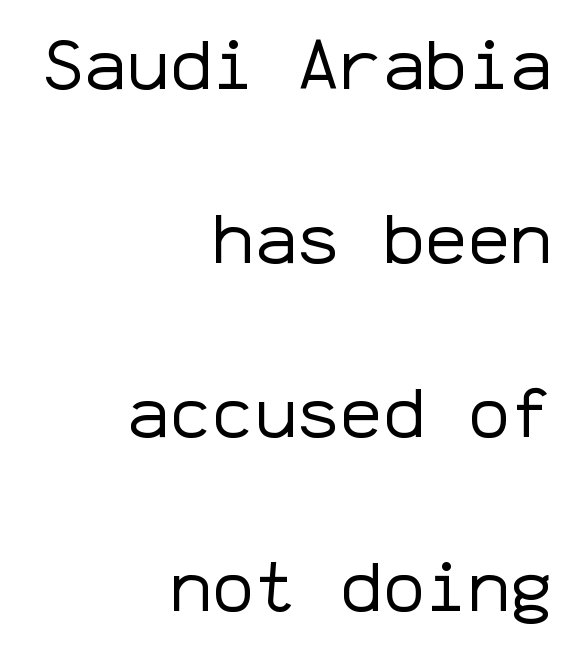
If you drew a ruler down the right edge, every line would touch it. Rule under the text: the space is simply empty. Each new line begins a long way beneath the previous one. This is the regular roman posture of the typeface.
